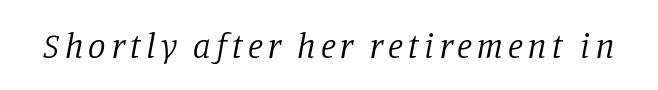
The image shows 35 px regular-weight serif type, italic (leaning right); set not underlined; low stroke contrast and a large x-height.
